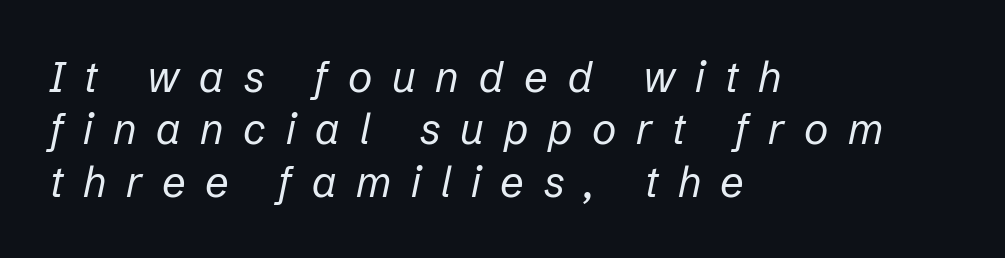
The image shows 42 px regular-weight type, italic (leaning right); set left-aligned, normal line spacing (1.25x), unusually wide letter spacing (+0.47 em), not underlined; low stroke contrast and a medium x-height.
